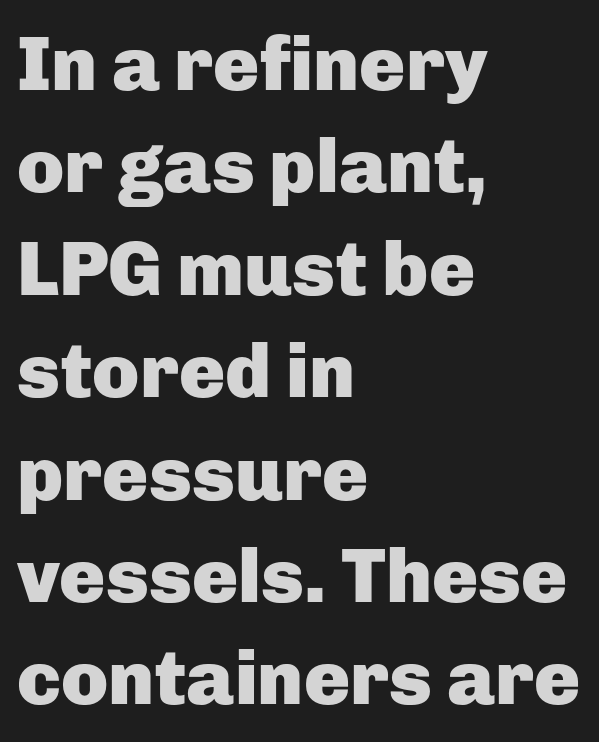
Q: Is the text bold? A: Yes.
Q: Is the text italic (slanted)? A: No, it is upright.
Q: Is the typeface a serif or a sans-serif typeface? A: Sans-serif.
Q: Is the text underlined? A: No.
Q: How is the paragraph aligned? A: Left-aligned.
Q: Is the spacing between letters normal or unusually wide? A: Normal.
Q: Is the spacing between lines tight, normal or loose? A: Normal.
Q: Width (condensed, normal, or wide)? A: Normal.
Q: Stroke contrast? A: Low.
Q: x-height? A: Medium.
Q: Monospaced? A: No.
